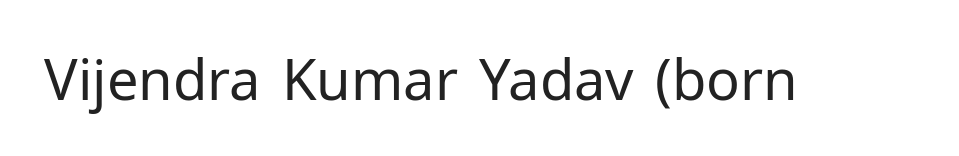
{"serif": "no", "italic": "no", "bold": "no", "weight": "regular", "width": "normal", "stroke_contrast": "low", "x_height": "medium", "monospaced": "no", "underline": "no", "letter_spacing": "normal", "letter_spacing_em": 0.0, "glyph_px": 56}
